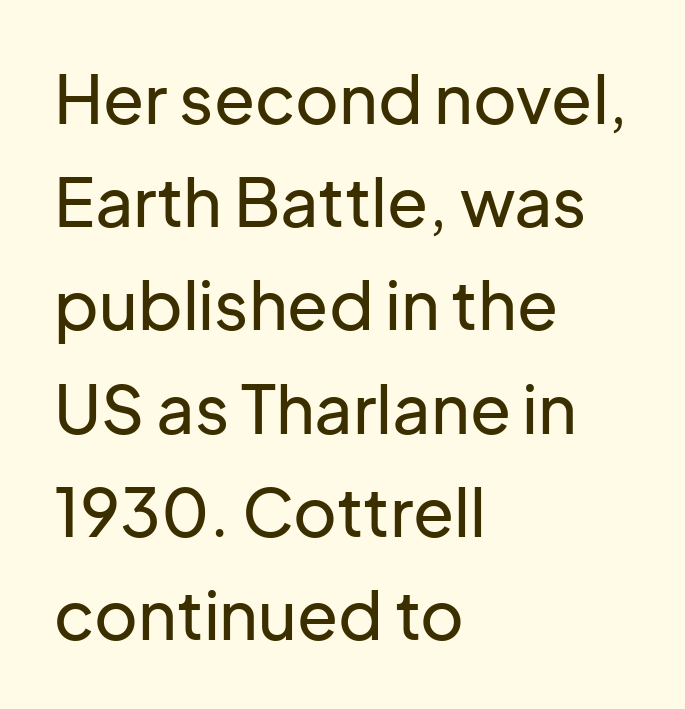
Q: Is the text italic (slanted)? A: No, it is upright.
Q: Is the typeface a serif or a sans-serif typeface? A: Sans-serif.
Q: Is the text underlined? A: No.
Q: How is the paragraph aligned? A: Left-aligned.
Q: Is the spacing between letters normal or unusually wide? A: Normal.
Q: Is the spacing between lines tight, normal or loose? A: Normal.
Q: Width (condensed, normal, or wide)? A: Normal.
Q: Stroke contrast? A: Low.
Q: x-height? A: Medium.
Q: Monospaced? A: No.
